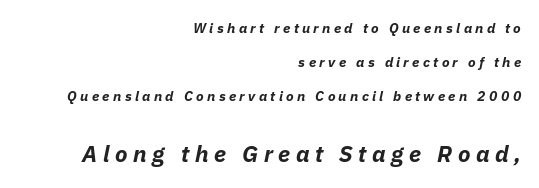
Q: Is the text bold? A: Yes.
Q: Is the text italic (slanted)? A: Yes, it leans right by about 11 degrees.
Q: Is the text underlined? A: No.
Q: How is the paragraph aligned? A: Right-aligned.
Q: Is the spacing between letters normal or unusually wide? A: Unusually wide.
Q: Is the spacing between lines tight, normal or loose? A: Loose.
Q: Which block of text is set in a larger size, the first (top) or the second (bottom)? A: The second (bottom) one.
